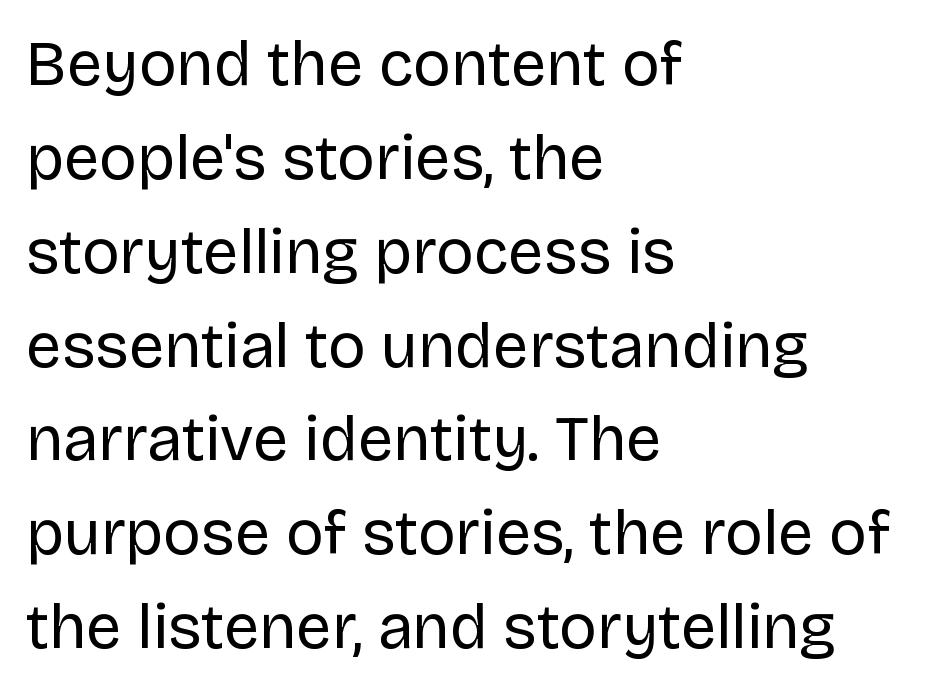
Q: Is the text bold? A: No.
Q: Is the text italic (slanted)? A: No, it is upright.
Q: Is the typeface a serif or a sans-serif typeface? A: Sans-serif.
Q: Is the text underlined? A: No.
Q: How is the paragraph aligned? A: Left-aligned.
Q: Is the spacing between letters normal or unusually wide? A: Normal.
Q: Is the spacing between lines tight, normal or loose? A: Normal.
Q: Width (condensed, normal, or wide)? A: Normal.
Q: Stroke contrast? A: Low.
Q: x-height? A: Large.
Q: Monospaced? A: No.
